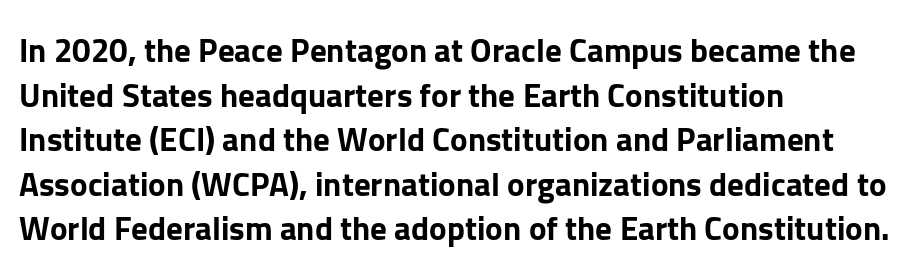
{"serif": "no", "italic": "no", "bold": "yes", "weight": "bold", "width": "normal", "stroke_contrast": "low", "x_height": "medium", "monospaced": "no", "underline": "no", "align": "left", "line_spacing": "normal", "line_spacing_ratio": 1.35, "letter_spacing": "normal", "letter_spacing_em": 0.0, "glyph_px": 33}
